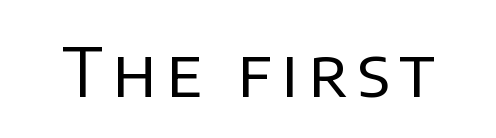
{"serif": "no", "italic": "no", "bold": "no", "weight": "regular", "width": "normal", "stroke_contrast": "low", "x_height": "large", "monospaced": "no", "underline": "no", "glyph_px": 68}
